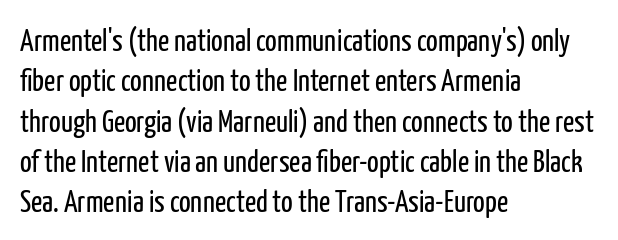
The image shows 31 px regular-weight, condensed sans-serif type, upright; set left-aligned, normal line spacing (1.3x), normal letter spacing, not underlined; low stroke contrast and a medium x-height.
